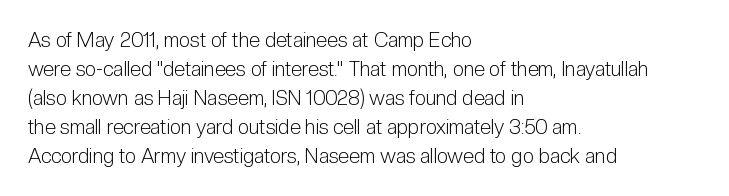
Q: Is the text bold? A: No.
Q: Is the text italic (slanted)? A: No, it is upright.
Q: Is the text underlined? A: No.
Q: How is the paragraph aligned? A: Left-aligned.
Q: Is the spacing between letters normal or unusually wide? A: Normal.
Q: Is the spacing between lines tight, normal or loose? A: Normal.
